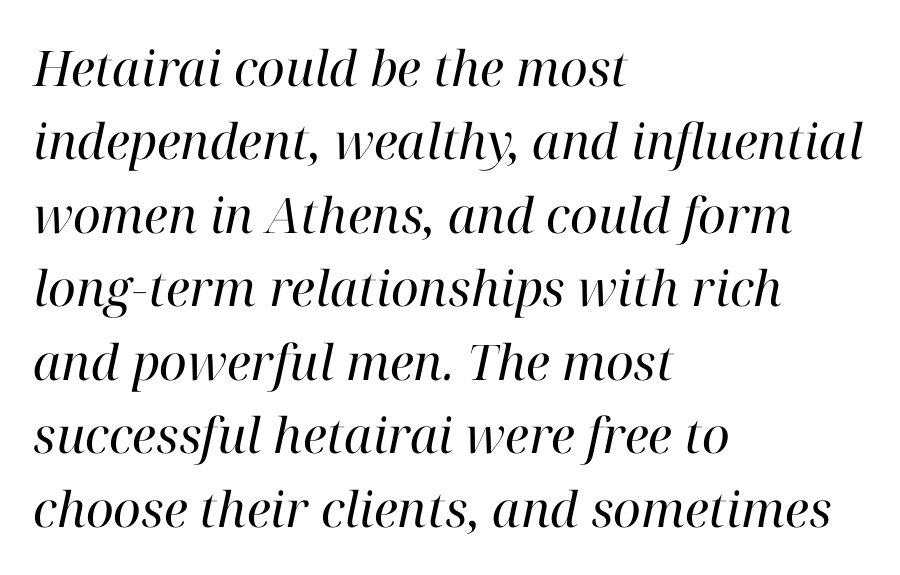
Q: Is the text bold? A: No.
Q: Is the text italic (slanted)? A: Yes, it leans right by about 12 degrees.
Q: Is the typeface a serif or a sans-serif typeface? A: Serif.
Q: Is the text underlined? A: No.
Q: How is the paragraph aligned? A: Left-aligned.
Q: Is the spacing between letters normal or unusually wide? A: Normal.
Q: Is the spacing between lines tight, normal or loose? A: Normal.
Q: Width (condensed, normal, or wide)? A: Normal.
Q: Stroke contrast? A: High.
Q: x-height? A: Medium.
Q: Monospaced? A: No.
